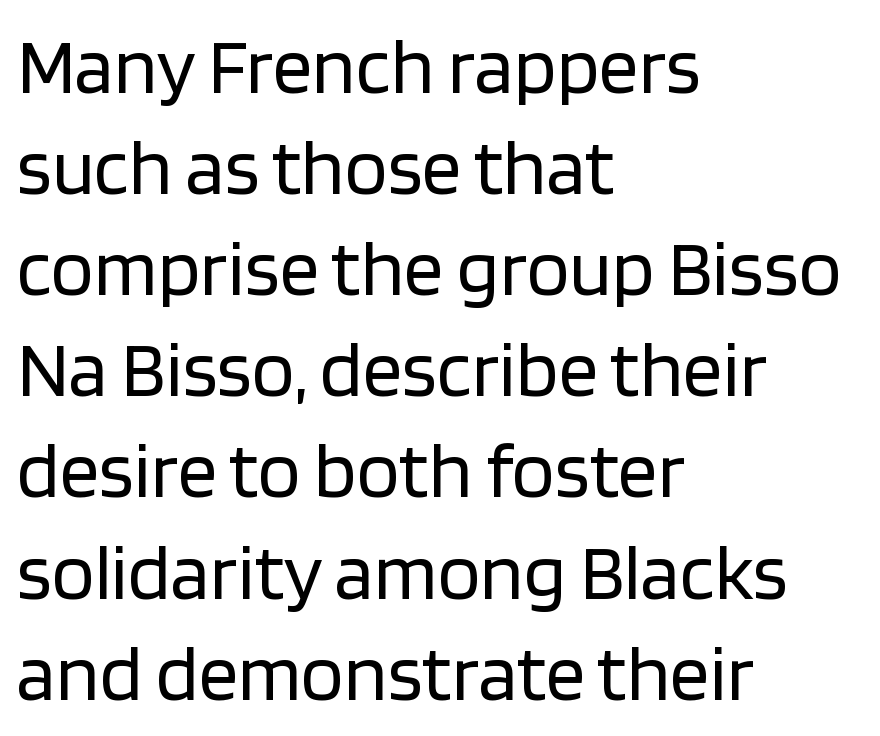
Q: Is the text bold? A: No.
Q: Is the text italic (slanted)? A: No, it is upright.
Q: Is the typeface a serif or a sans-serif typeface? A: Sans-serif.
Q: Is the text underlined? A: No.
Q: How is the paragraph aligned? A: Left-aligned.
Q: Is the spacing between letters normal or unusually wide? A: Normal.
Q: Is the spacing between lines tight, normal or loose? A: Normal.
Q: Width (condensed, normal, or wide)? A: Normal.
Q: Stroke contrast? A: Low.
Q: x-height? A: Large.
Q: Monospaced? A: No.
